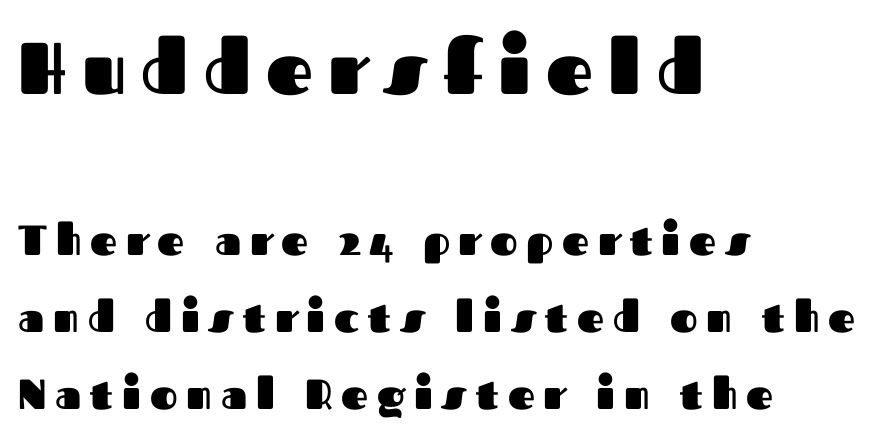
Q: Is the text bold? A: Yes.
Q: Is the text italic (slanted)? A: No, it is upright.
Q: Is the typeface a serif or a sans-serif typeface? A: Sans-serif.
Q: Is the text underlined? A: No.
Q: How is the paragraph aligned? A: Left-aligned.
Q: Is the spacing between letters normal or unusually wide? A: Unusually wide.
Q: Which block of text is set in a larger size, the first (top) or the second (bottom)? A: The first (top) one.
Q: Width (condensed, normal, or wide)? A: Normal.
Q: Stroke contrast? A: Medium.
Q: x-height? A: Medium.
Q: Monospaced? A: No.
